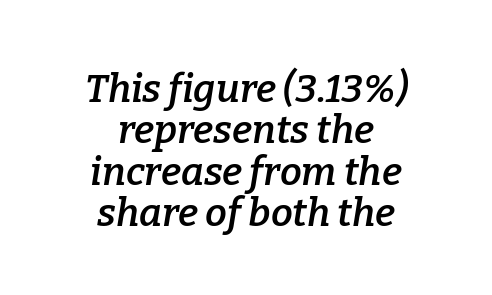
Q: Is the text bold? A: Semi-bold.
Q: Is the text italic (slanted)? A: Yes, it leans right by about 9 degrees.
Q: Is the typeface a serif or a sans-serif typeface? A: Serif.
Q: Is the text underlined? A: No.
Q: How is the paragraph aligned? A: Centered.
Q: Is the spacing between letters normal or unusually wide? A: Normal.
Q: Is the spacing between lines tight, normal or loose? A: Tight.
Q: Width (condensed, normal, or wide)? A: Normal.
Q: Stroke contrast? A: Low.
Q: x-height? A: Medium.
Q: Monospaced? A: No.
